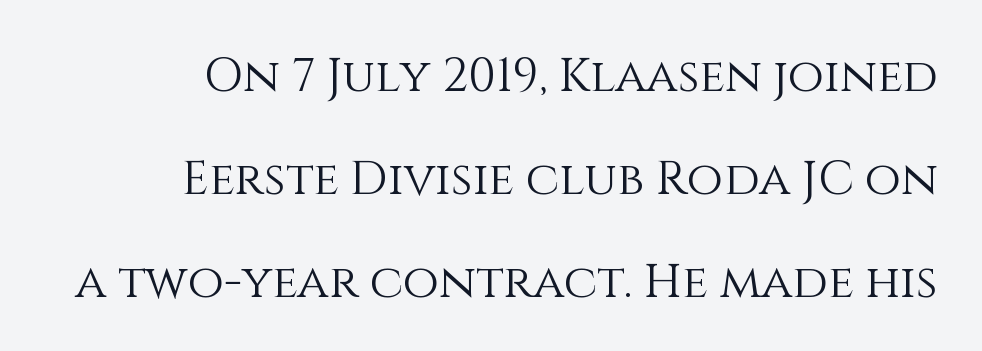
The image shows 47 px light type, upright; set right-aligned, loose line spacing (2.19x), normal letter spacing, not underlined; medium stroke contrast and a large x-height.
